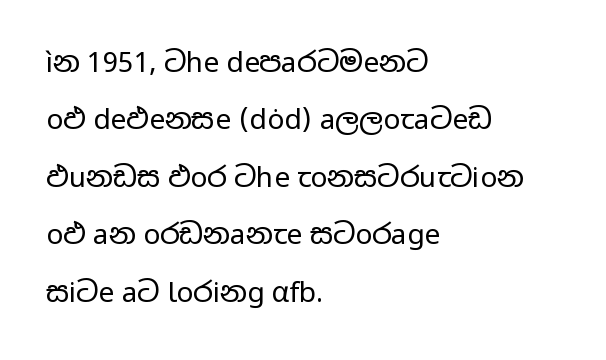
The image shows 28 px regular-weight, wide sans-serif type, upright; set left-aligned, loose line spacing (2.05x), normal letter spacing, not underlined; low stroke contrast and a medium x-height.
